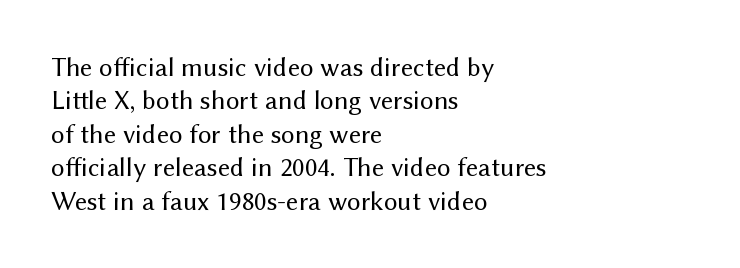
The image shows 27 px text type, upright; set left-aligned, line spacing 1.24x, normal letter spacing, not underlined.
